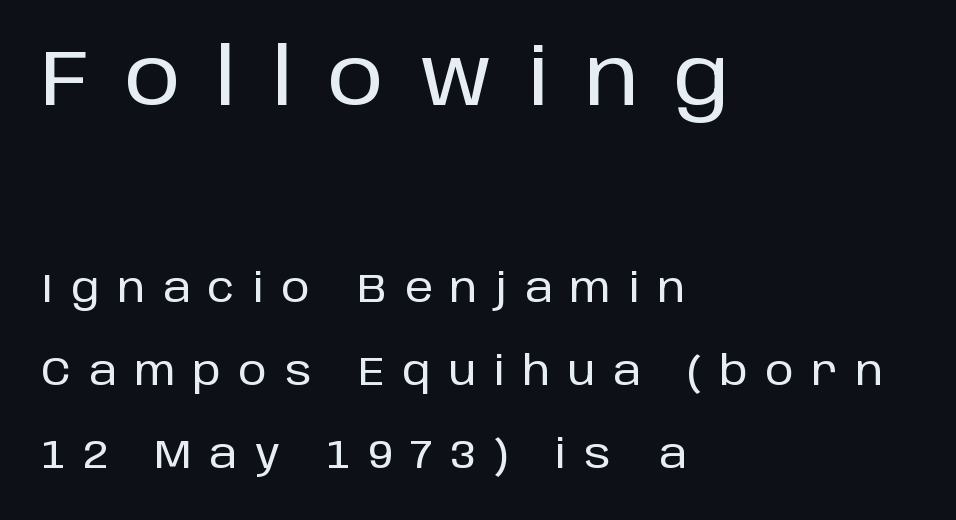
Q: Is the text italic (slanted)? A: No, it is upright.
Q: Is the typeface a serif or a sans-serif typeface? A: Sans-serif.
Q: Is the text underlined? A: No.
Q: How is the paragraph aligned? A: Left-aligned.
Q: Is the spacing between letters normal or unusually wide? A: Unusually wide.
Q: Is the spacing between lines tight, normal or loose? A: Loose.
Q: Which block of text is set in a larger size, the first (top) or the second (bottom)? A: The first (top) one.
Q: Width (condensed, normal, or wide)? A: Normal.
Q: Stroke contrast? A: Low.
Q: x-height? A: Large.
Q: Monospaced? A: No.
